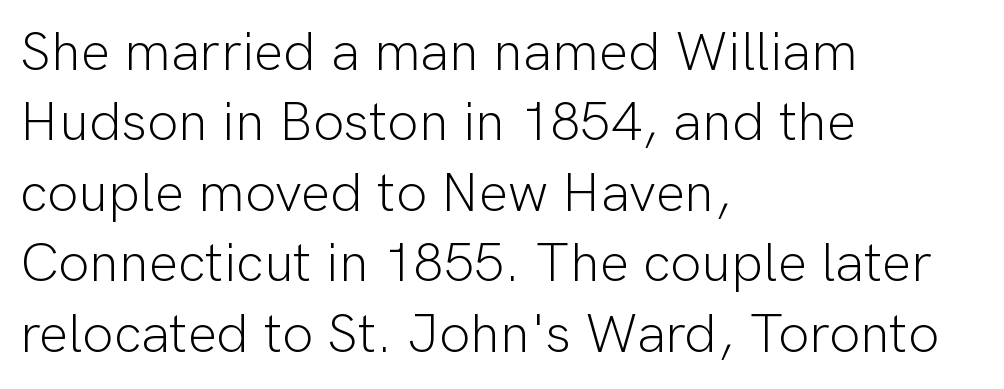
Looks like regular typesetting: each glyph gets only the width it needs. It's the straight-up-and-down kind of type. Line beginnings align vertically; line endings do not. Type without underlining. Compared with typical body copy, the letter spacing here is the same. Nope, no serifs anywhere on these letters.
